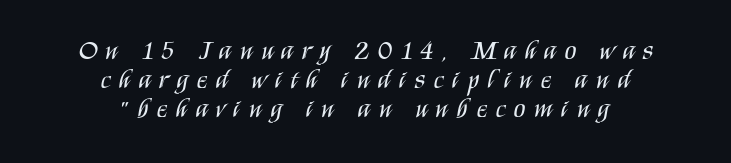
{"bold": "no", "underline": "no", "align": "center", "line_spacing": "tight", "line_spacing_ratio": 1.07, "letter_spacing": "wide", "letter_spacing_em": 0.32, "glyph_px": 27}
